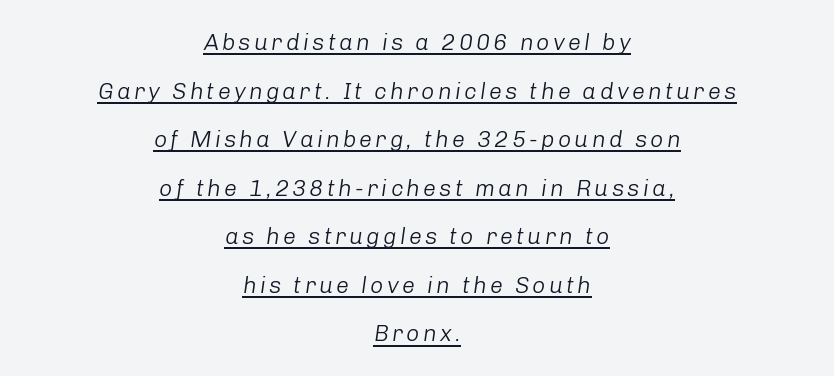
Q: Is the text bold? A: No.
Q: Is the text italic (slanted)? A: Yes, it leans right by about 8 degrees.
Q: Is the text underlined? A: Yes.
Q: How is the paragraph aligned? A: Centered.
Q: Is the spacing between lines tight, normal or loose? A: Loose.
